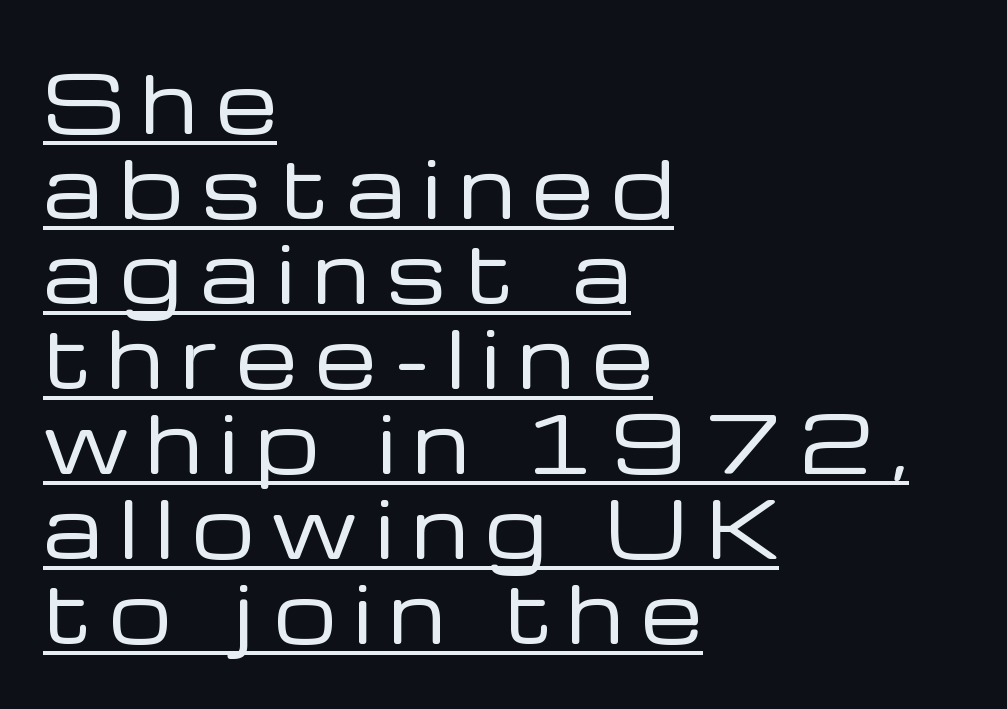
Q: Is the text bold? A: No.
Q: Is the text italic (slanted)? A: No, it is upright.
Q: Is the typeface a serif or a sans-serif typeface? A: Sans-serif.
Q: Is the text underlined? A: Yes.
Q: How is the paragraph aligned? A: Left-aligned.
Q: Is the spacing between letters normal or unusually wide? A: Unusually wide.
Q: Is the spacing between lines tight, normal or loose? A: Tight.
Q: Width (condensed, normal, or wide)? A: Normal.
Q: Stroke contrast? A: Low.
Q: x-height? A: Medium.
Q: Monospaced? A: No.
